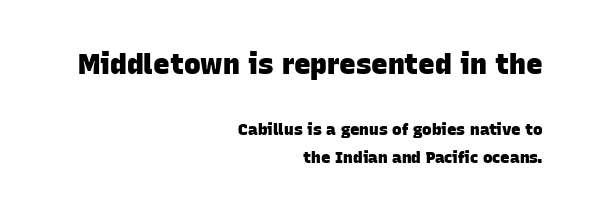
The image shows 28 px heavy sans-serif type; set right-aligned, line spacing 1.77x, normal letter spacing, not underlined; the first (top) block is 1.75x larger; low stroke contrast and a large x-height.
